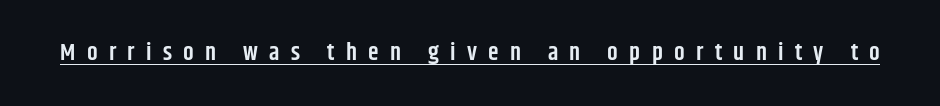
The image shows 24 px text type, upright; set unusually wide letter spacing (+0.47 em), underlined.
